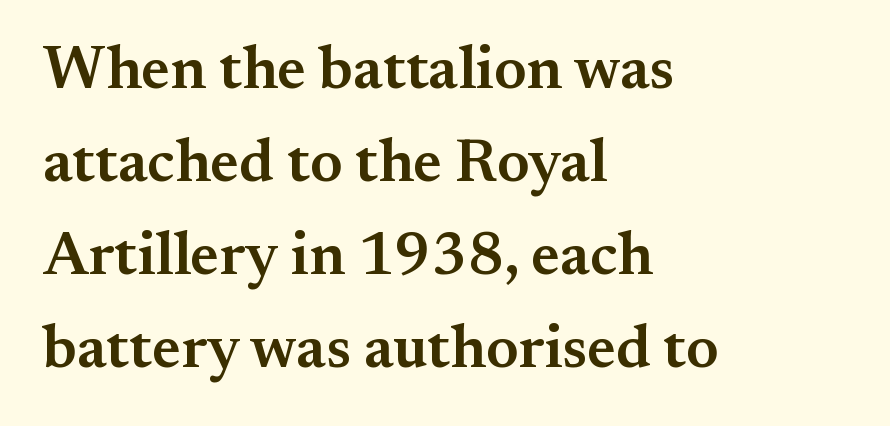
{"serif": "yes", "italic": "no", "bold": "semi", "weight": "semibold", "width": "normal", "stroke_contrast": "medium", "x_height": "small", "monospaced": "no", "underline": "no", "align": "left", "line_spacing": "normal", "line_spacing_ratio": 1.55, "letter_spacing": "normal", "letter_spacing_em": 0.0, "glyph_px": 60}
